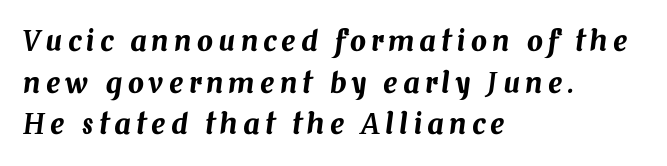
The image shows 28 px text type, italic (leaning right); set left-aligned, normal line spacing (1.49x), not underlined; medium stroke contrast and a medium x-height.
